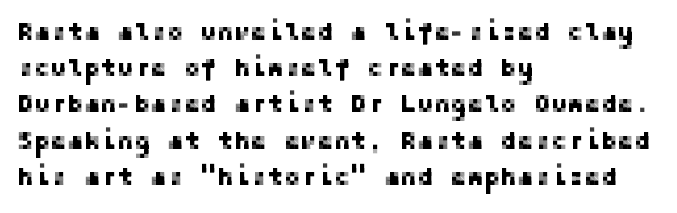
Q: Is the text italic (slanted)? A: No, it is upright.
Q: Is the text underlined? A: No.
Q: How is the paragraph aligned? A: Left-aligned.
Q: Is the spacing between letters normal or unusually wide? A: Normal.
Q: Is the spacing between lines tight, normal or loose? A: Normal.
